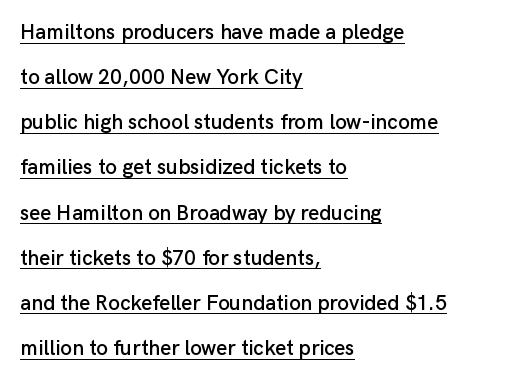
The paragraph shown leans on its left margin. This rendering features underlined lettering. The specimen reads as upright at a glance. Regarding leading, the lines here are spaced well apart. Standard letterfit; no display-style spreading of the glyphs.
